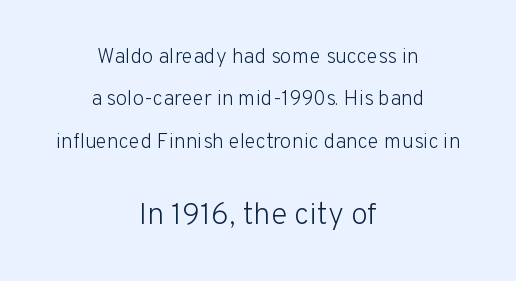
Q: Is the text bold? A: No.
Q: Is the text italic (slanted)? A: No, it is upright.
Q: Is the typeface a serif or a sans-serif typeface? A: Sans-serif.
Q: Is the text underlined? A: No.
Q: How is the paragraph aligned? A: Centered.
Q: Is the spacing between letters normal or unusually wide? A: Normal.
Q: Is the spacing between lines tight, normal or loose? A: Loose.
Q: Which block of text is set in a larger size, the first (top) or the second (bottom)? A: The second (bottom) one.
Q: Width (condensed, normal, or wide)? A: Normal.
Q: Stroke contrast? A: Low.
Q: x-height? A: Medium.
Q: Monospaced? A: No.
